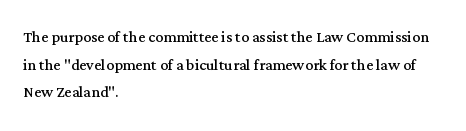
Q: Is the text bold? A: No.
Q: Is the text italic (slanted)? A: No, it is upright.
Q: Is the text underlined? A: No.
Q: How is the paragraph aligned? A: Left-aligned.
Q: Is the spacing between letters normal or unusually wide? A: Normal.
Q: Is the spacing between lines tight, normal or loose? A: Normal.
